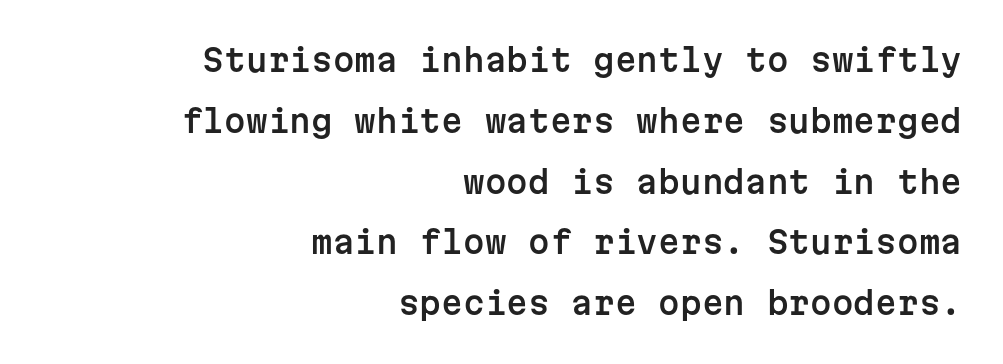
Tracking value appears to be zero — textbook default spacing. Airy leading. Looks like terminal output: every glyph gets an equal slot. You can tell from the bare stems that sans-serif type was used. Notice how the stems are strictly vertical — no italics here. Caption: multi-line text, flush right, ragged left.
